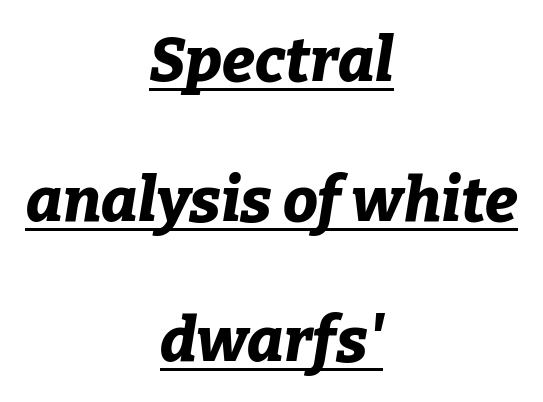
Note the varied advance widths — an 'i' is clearly narrower than an 'm'. Successive baselines arrive slowly, with a big drop between each. Underline: present. Italic: yes, the glyphs are oblique.
